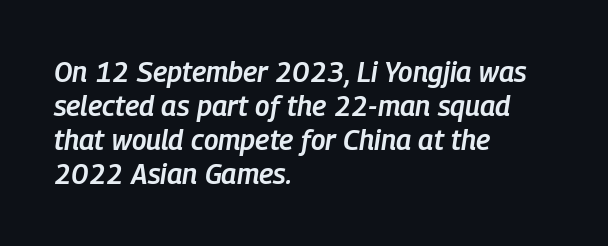
Lines of text with bare space underneath. Letter spacing: default. Does the copy run flush right? No — it runs flush left. Spacing verdict: proportional, widths tailored to each character. Slightly chunky letters — semibold, I'd say, not full bold.
